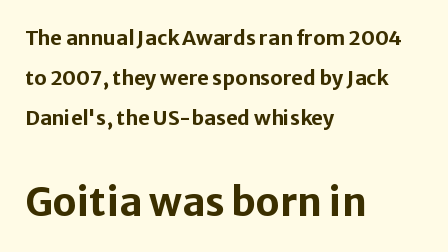
{"serif": "no", "italic": "no", "bold": "yes", "weight": "bold", "width": "normal", "stroke_contrast": "low", "x_height": "medium", "monospaced": "no", "underline": "no", "align": "left", "line_spacing": "loose", "line_spacing_ratio": 2.01, "letter_spacing": "normal", "letter_spacing_em": 0.0, "larger_block": "second", "size_ratio": 1.95, "glyph_px": 39}
